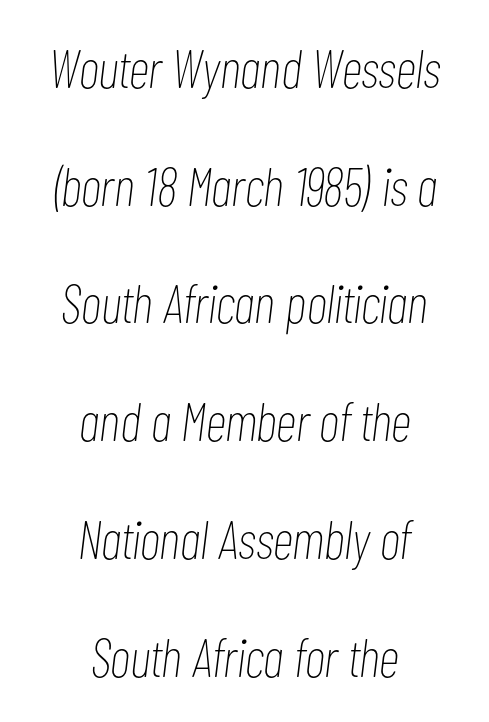
Q: Is the text bold? A: No.
Q: Is the text italic (slanted)? A: Yes, it leans right by about 7 degrees.
Q: Is the text underlined? A: No.
Q: How is the paragraph aligned? A: Centered.
Q: Is the spacing between letters normal or unusually wide? A: Normal.
Q: Is the spacing between lines tight, normal or loose? A: Loose.
Q: Width (condensed, normal, or wide)? A: Condensed.
Q: Stroke contrast? A: Low.
Q: x-height? A: Medium.
Q: Monospaced? A: No.
